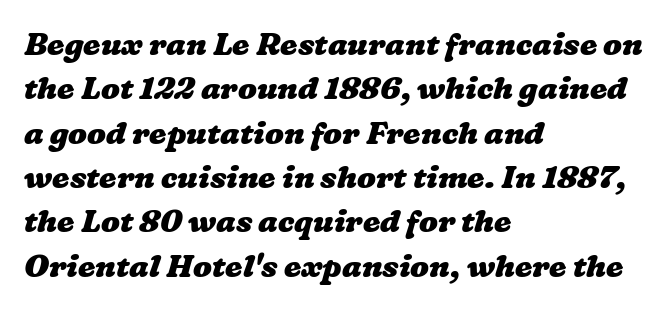
Q: Is the text bold? A: Yes.
Q: Is the text underlined? A: No.
Q: How is the paragraph aligned? A: Left-aligned.
Q: Is the spacing between letters normal or unusually wide? A: Normal.
Q: Is the spacing between lines tight, normal or loose? A: Normal.
Q: Width (condensed, normal, or wide)? A: Wide.
Q: Stroke contrast? A: Low.
Q: x-height? A: Medium.
Q: Monospaced? A: No.
